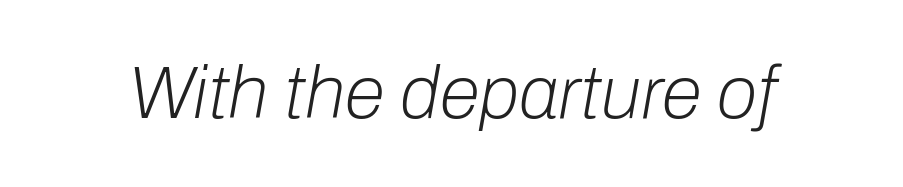
Q: Is the text bold? A: No.
Q: Is the text italic (slanted)? A: Yes, it leans right by about 10 degrees.
Q: Is the text underlined? A: No.
Q: Is the spacing between letters normal or unusually wide? A: Normal.
Q: Width (condensed, normal, or wide)? A: Normal.
Q: Stroke contrast? A: Low.
Q: x-height? A: Medium.
Q: Monospaced? A: No.
